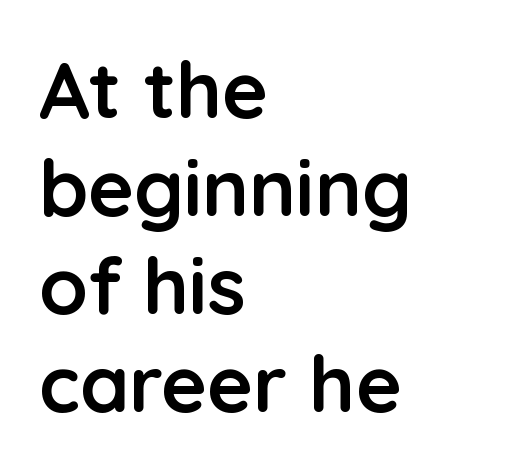
Type style note: lacks serifs. The specimen reads as upright at a glance. The words here are not underlined. This sample is left-justified, so line endings fall wherever the words run out. Between one letter and the next there's only the usual sliver of space. The typesetting leans heavy: a genuine bold.
